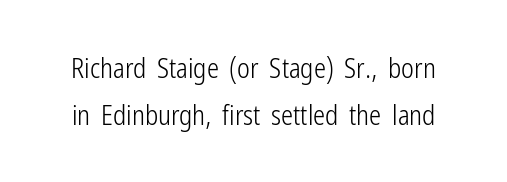
Q: Is the text bold? A: No.
Q: Is the text italic (slanted)? A: No, it is upright.
Q: Is the text underlined? A: No.
Q: Is the spacing between letters normal or unusually wide? A: Normal.
